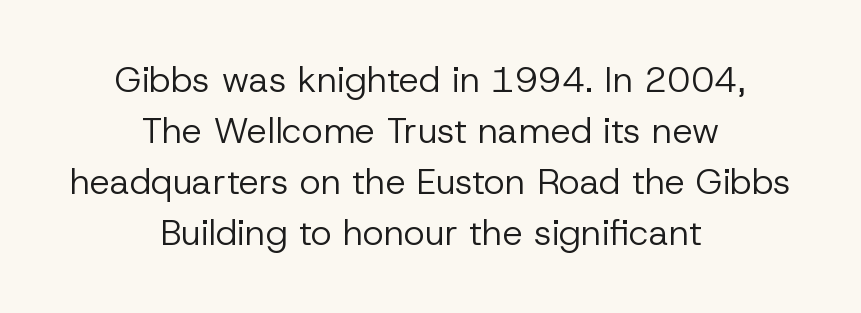
The image shows 36 px regular-weight sans-serif type, upright; set centered, normal line spacing (1.42x), normal letter spacing, not underlined; low stroke contrast and a medium x-height.
